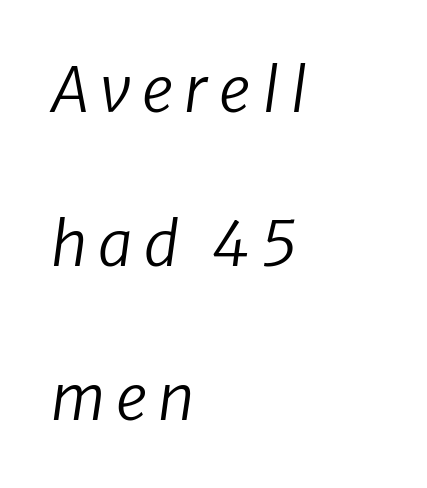
The string is rendered with underlining switched off. Spacing verdict: proportional, widths tailored to each character. Successive baselines arrive slowly, with a big drop between each. The typesetter chose a ragged-right arrangement here. This rendering employs a face without finishing strokes, i.e., a sans-serif. Is this a heavy cut? Hardly; it is regular or lighter.
